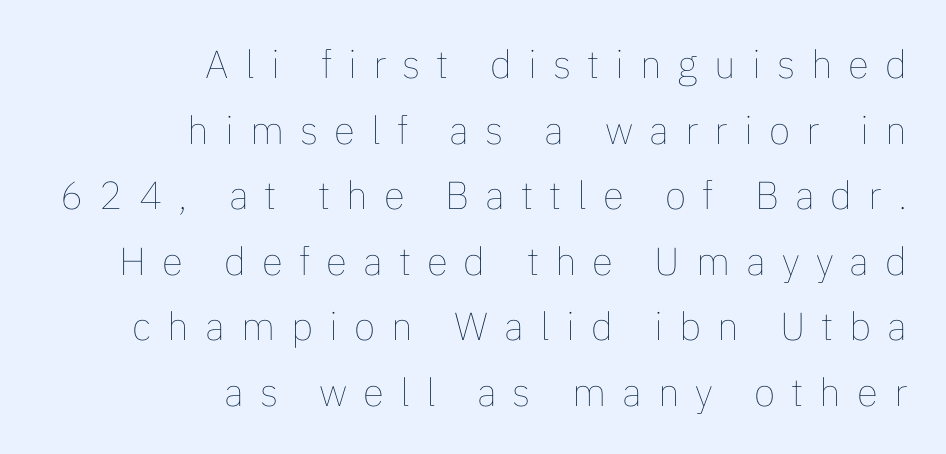
A typesetter would call this proportional, since set widths differ per character. Short and long lines alike share a common ending point at right. No italicization has been applied; the sample stays upright. Is there much room between lines? A standard amount, neither cramped nor airy. Each stroke keeps to a modest, everyday thickness or less.
